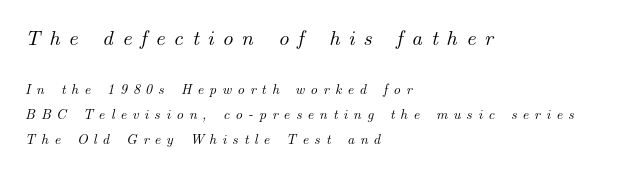
Check the space under the baseline: it is left empty. These lines stack with their left ends in a neat column. You could only call the tracking loose — the letters float apart. Top chunk: large. Bottom chunk: small. Notice how the stems are inclined rather than vertical — that's the hallmark of italics.
